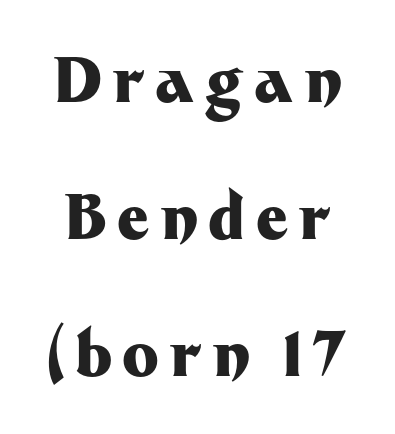
Q: Is the text bold? A: Yes.
Q: Is the text italic (slanted)? A: No, it is upright.
Q: Is the typeface a serif or a sans-serif typeface? A: Sans-serif.
Q: Is the text underlined? A: No.
Q: Is the spacing between lines tight, normal or loose? A: Loose.
Q: Width (condensed, normal, or wide)? A: Normal.
Q: Stroke contrast? A: Medium.
Q: x-height? A: Medium.
Q: Monospaced? A: No.
